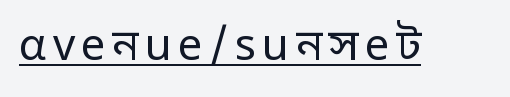
{"serif": "no", "italic": "no", "bold": "no", "weight": "regular", "width": "normal", "stroke_contrast": "low", "x_height": "medium", "monospaced": "no", "underline": "yes", "glyph_px": 44}
